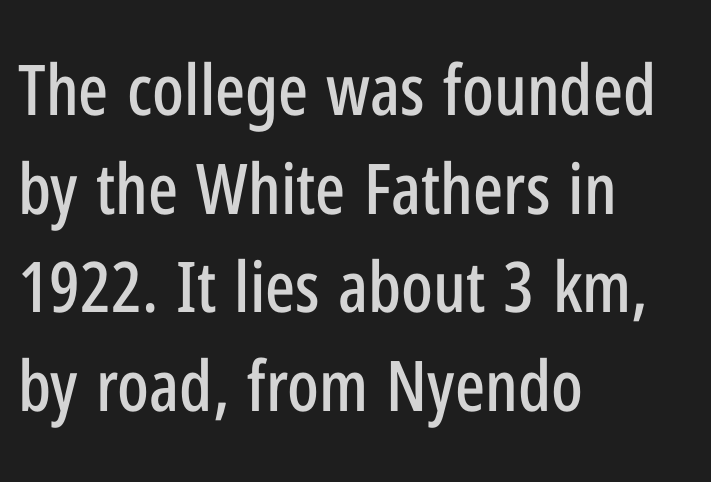
{"serif": "no", "italic": "no", "width": "condensed", "stroke_contrast": "low", "x_height": "medium", "monospaced": "no", "underline": "no", "align": "left", "line_spacing": "normal", "line_spacing_ratio": 1.41, "letter_spacing": "normal", "letter_spacing_em": 0.0, "glyph_px": 70}
